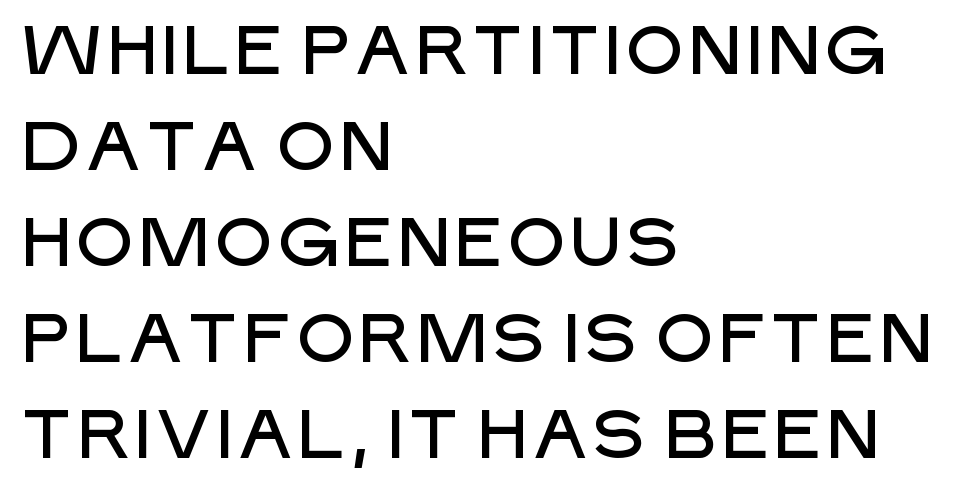
The foot of each line stays bare and open. Each word holds together tightly as a unit, with standard inter-letter gaps. Normally led — the rows are evenly, conventionally spaced. Check where the strokes stop: nothing finishes them off — pure sans.
